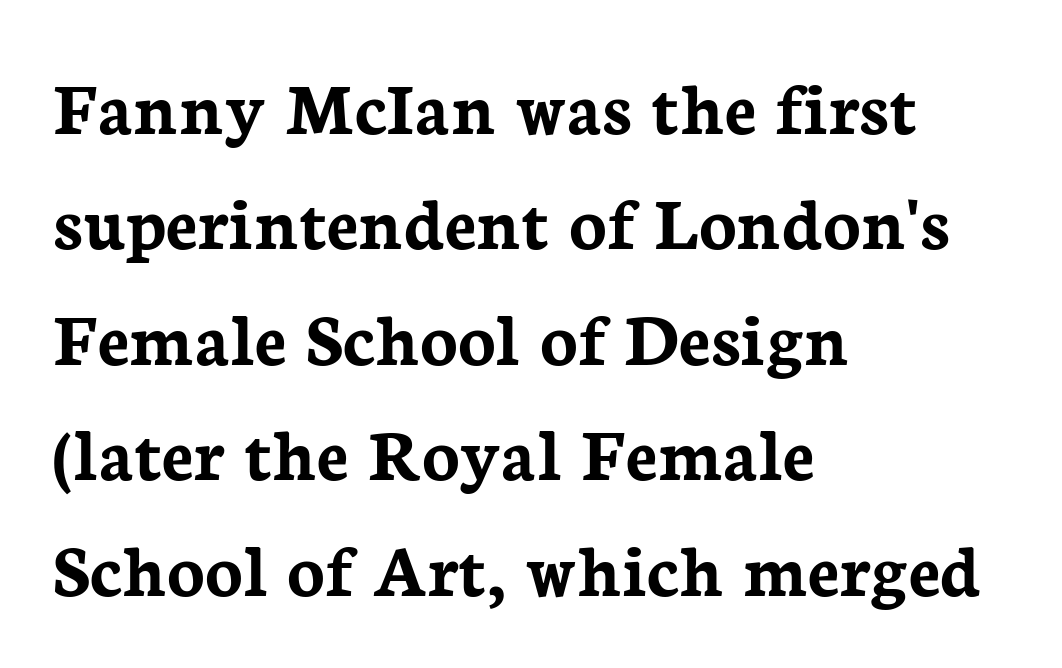
{"serif": "yes", "italic": "no", "bold": "yes", "weight": "semibold", "width": "normal", "stroke_contrast": "low", "x_height": "medium", "monospaced": "no", "underline": "no", "align": "left", "line_spacing": "normal", "line_spacing_ratio": 1.48, "letter_spacing": "normal", "letter_spacing_em": 0.0, "glyph_px": 78}
